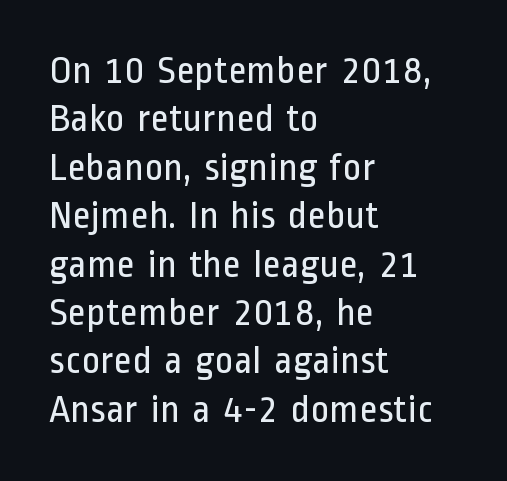
The image shows 40 px regular-weight, condensed sans-serif type, upright; set left-aligned, line spacing 1.21x, normal letter spacing, not underlined; low stroke contrast and a medium x-height.
